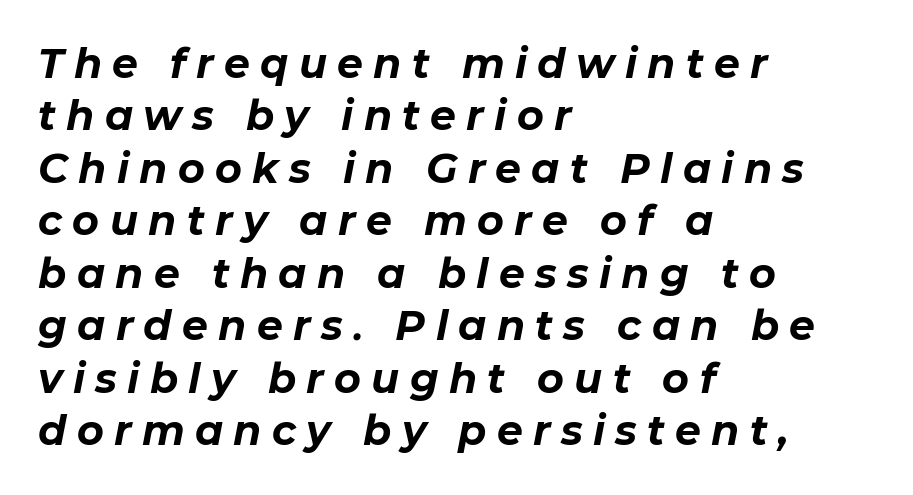
The image shows 41 px bold type, italic (leaning right); set left-aligned, normal line spacing (1.28x), unusually wide letter spacing (+0.25 em), not underlined; low stroke contrast and a medium x-height.
